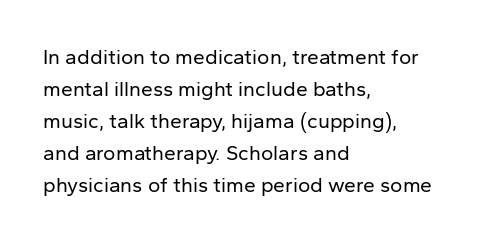
Q: Is the text bold? A: No.
Q: Is the text italic (slanted)? A: No, it is upright.
Q: Is the text underlined? A: No.
Q: How is the paragraph aligned? A: Left-aligned.
Q: Is the spacing between letters normal or unusually wide? A: Normal.
Q: Is the spacing between lines tight, normal or loose? A: Normal.
